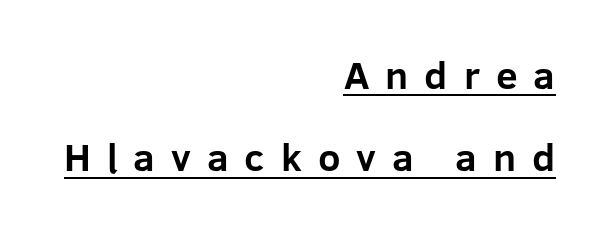
The image shows 39 px bold sans-serif type, upright; set right-aligned, loose line spacing (2.11x), unusually wide letter spacing (+0.41 em), underlined; low stroke contrast and a medium x-height.
